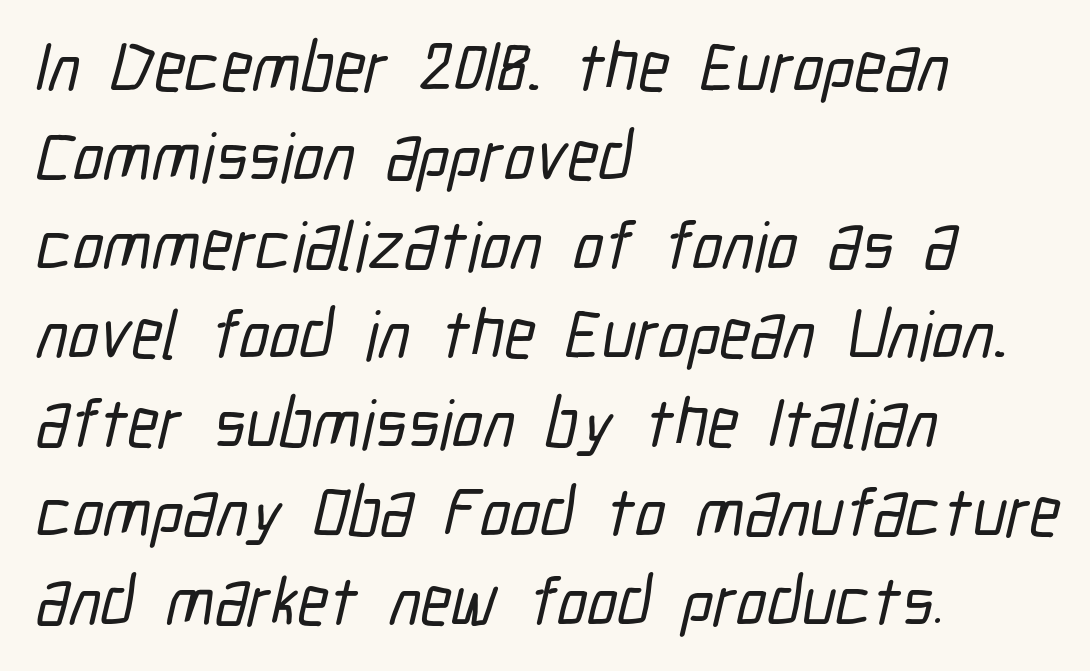
The image shows 69 px condensed sans-serif type; set left-aligned, normal line spacing (1.29x), normal letter spacing, not underlined; low stroke contrast and a medium x-height.
